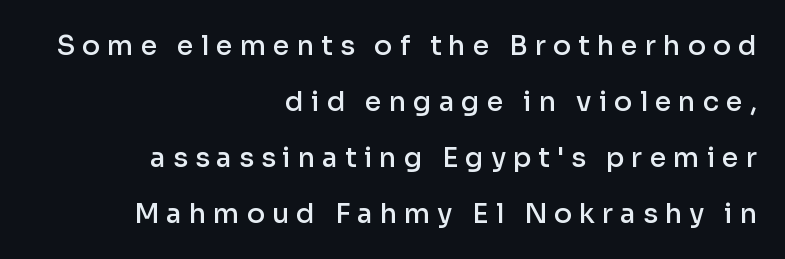
Caption: expanded tracking, letters set apart. Does the leading feel generous? Absolutely, it's lavish. This is roman type, the default non-slanted kind. No word sits above an underline. A student would call this right alignment; a typographer would say flush right, rag left.
